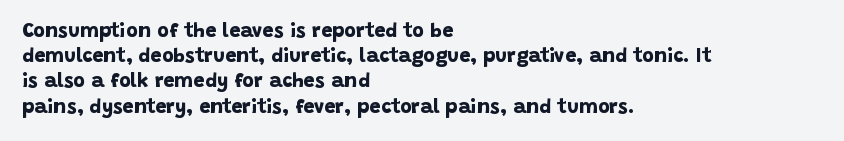
{"bold": "yes", "underline": "no", "align": "left", "line_spacing": "normal", "line_spacing_ratio": 1.26, "letter_spacing": "normal", "letter_spacing_em": 0.0, "glyph_px": 20}
